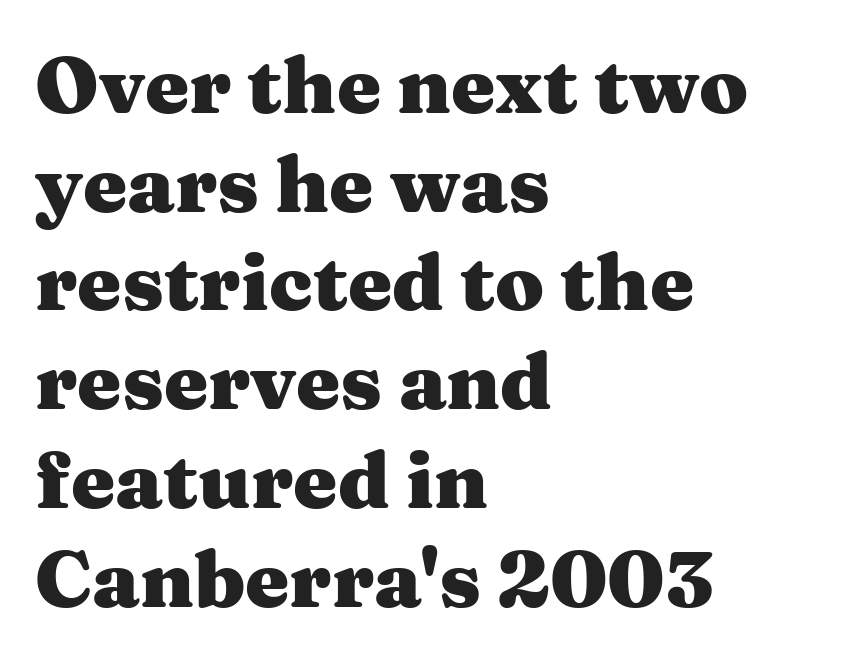
The image shows 79 px heavy, wide serif type, upright; set left-aligned, normal line spacing (1.25x), normal letter spacing, not underlined; medium stroke contrast and a medium x-height.
